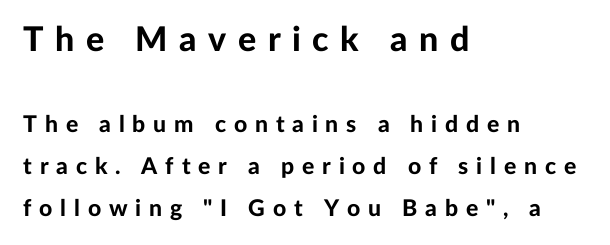
{"serif": "no", "italic": "no", "bold": "yes", "weight": "bold", "width": "normal", "stroke_contrast": "low", "x_height": "medium", "monospaced": "no", "underline": "no", "align": "left", "line_spacing_ratio": 1.84, "letter_spacing": "wide", "letter_spacing_em": 0.34, "larger_block": "first", "size_ratio": 1.48, "glyph_px": 34}
